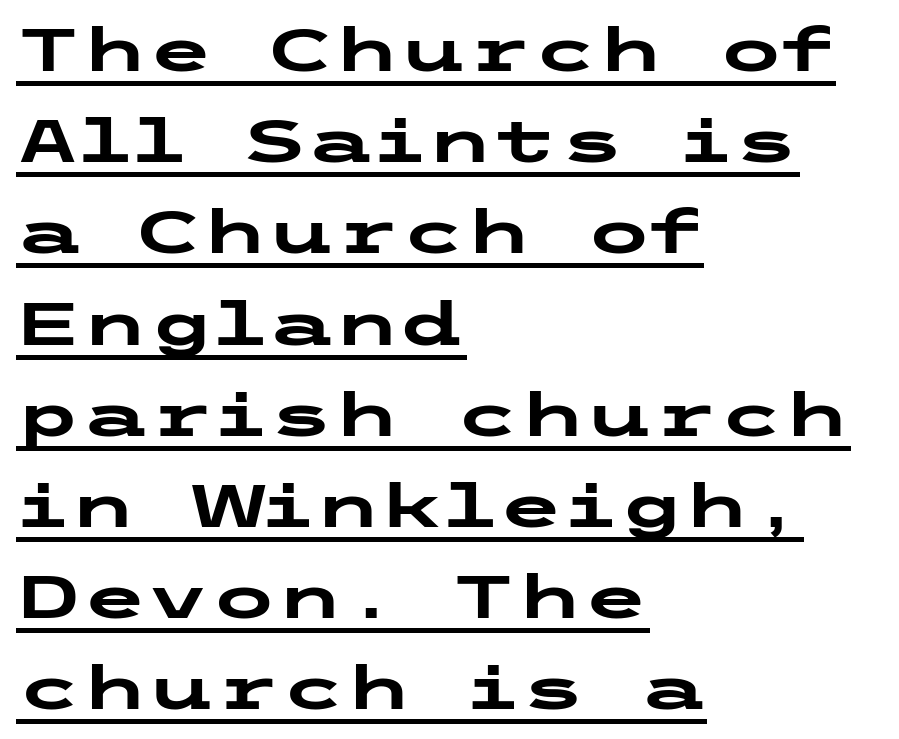
{"serif": "no", "italic": "no", "bold": "yes", "weight": "heavy", "width": "wide", "stroke_contrast": "low", "x_height": "medium", "underline": "yes", "align": "left", "line_spacing": "normal", "line_spacing_ratio": 1.52, "letter_spacing": "normal", "letter_spacing_em": 0.0, "glyph_px": 60}
